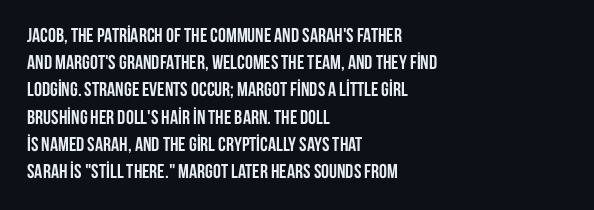
The image shows 20 px bold type, upright; set left-aligned, normal line spacing (1.36x), normal letter spacing, not underlined.
